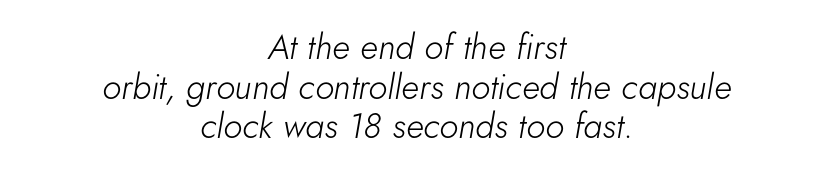
{"italic": "yes", "lean": "right", "slant_degrees": 5, "bold": "no", "weight": "light", "width": "normal", "stroke_contrast": "low", "x_height": "small", "monospaced": "no", "underline": "no", "align": "center", "line_spacing": "tight", "line_spacing_ratio": 1.13, "letter_spacing": "normal", "letter_spacing_em": 0.0, "glyph_px": 35}
